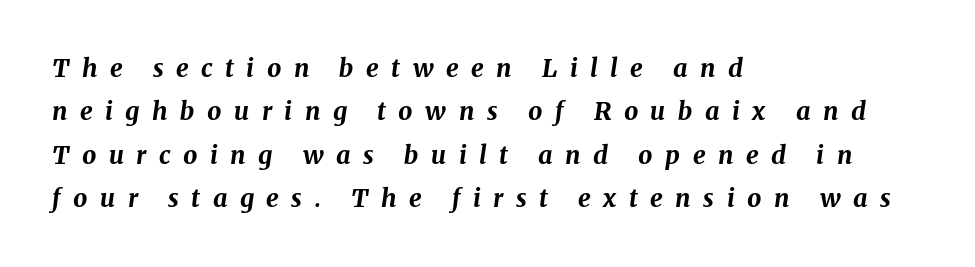
The image shows 25 px bold type, italic (leaning right); set left-aligned, line spacing 1.74x, unusually wide letter spacing (+0.5 em), not underlined.
